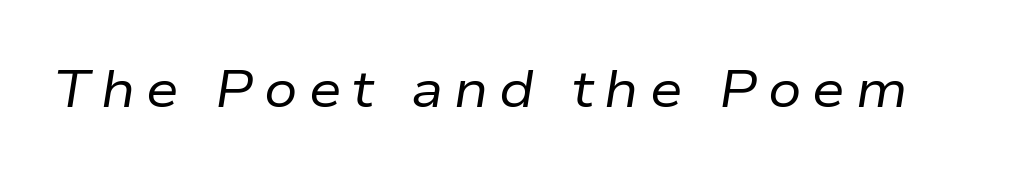
The image shows 52 px regular-weight type, italic (leaning right); set unusually wide letter spacing (+0.21 em), not underlined; low stroke contrast and a medium x-height.
